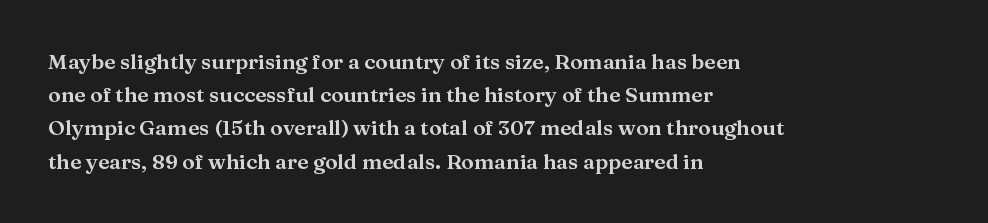
The image shows 21 px text type, upright; set left-aligned, normal line spacing (1.58x), normal letter spacing, not underlined.
